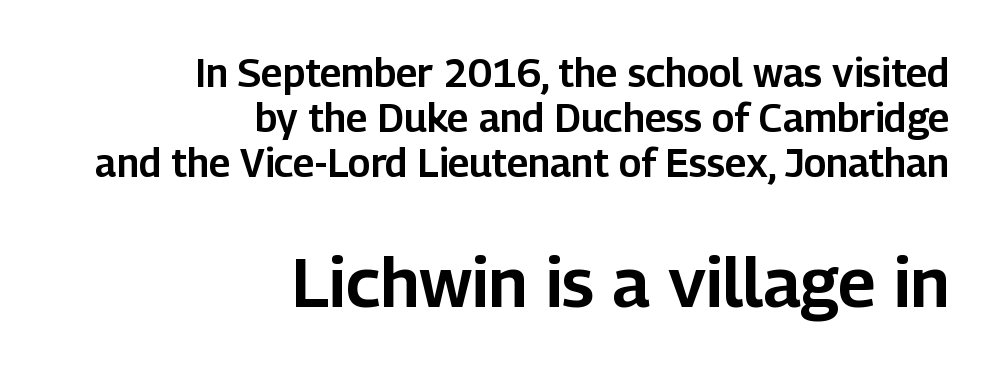
A student would notice the bottom passage is typeset larger than what precedes it. Each row of text sits above clean, open space. Is this a sans? Yes — the strokes have no serifs. The axis of the letterforms is exactly vertical. Short note: letters normally spaced.
